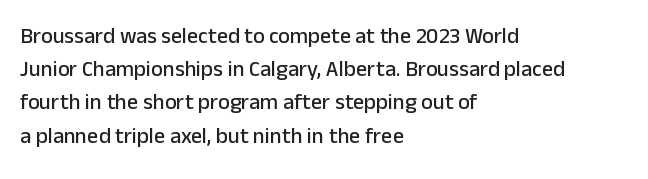
Q: Is the text italic (slanted)? A: No, it is upright.
Q: Is the text underlined? A: No.
Q: How is the paragraph aligned? A: Left-aligned.
Q: Is the spacing between letters normal or unusually wide? A: Normal.
Q: Is the spacing between lines tight, normal or loose? A: Normal.
